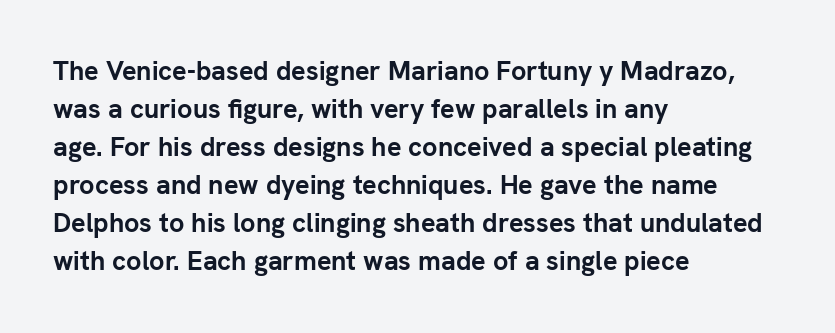
The image shows 27 px bold type, upright; set left-aligned, normal line spacing (1.41x), normal letter spacing, not underlined.
